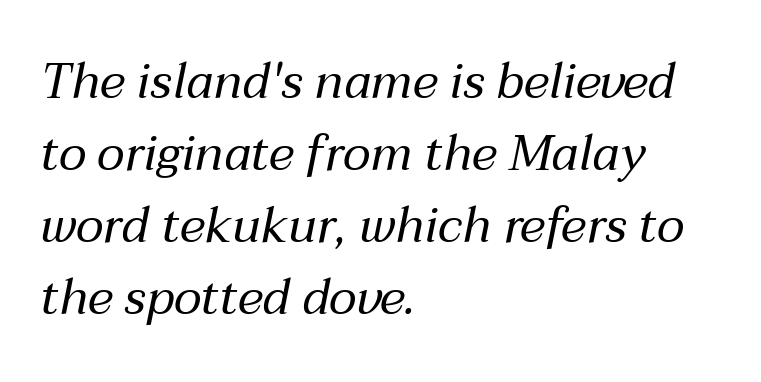
Descender tails drop into unmarked territory. Characters are canted at an angle relative to the baseline's perpendicular. The space between consecutive lines is moderate. The passage is arranged the way most books set body copy — flush left. These lines are rendered in a variable-pitch font.
